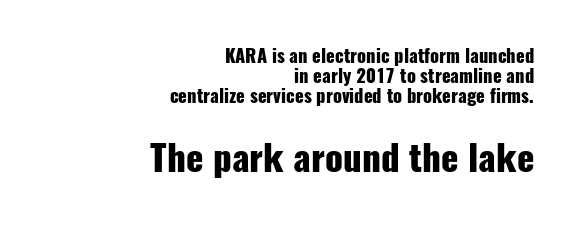
Q: Is the text bold? A: Yes.
Q: Is the text italic (slanted)? A: No, it is upright.
Q: Is the typeface a serif or a sans-serif typeface? A: Sans-serif.
Q: Is the text underlined? A: No.
Q: How is the paragraph aligned? A: Right-aligned.
Q: Is the spacing between letters normal or unusually wide? A: Normal.
Q: Is the spacing between lines tight, normal or loose? A: Tight.
Q: Which block of text is set in a larger size, the first (top) or the second (bottom)? A: The second (bottom) one.
Q: Width (condensed, normal, or wide)? A: Condensed.
Q: Stroke contrast? A: Low.
Q: x-height? A: Medium.
Q: Monospaced? A: No.
